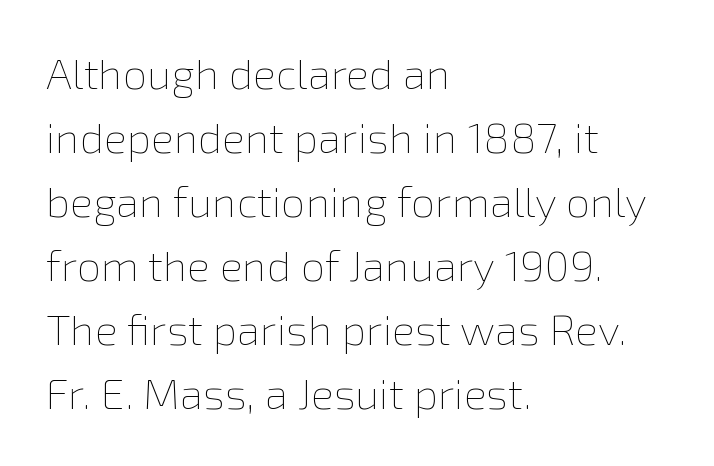
Weight: not bold — regular or lighter. Every row of glyphs begins at an identical x-position on the left. Decoration check: the copy has no underline. A normal amount of white space separates one row of letters from the next.
